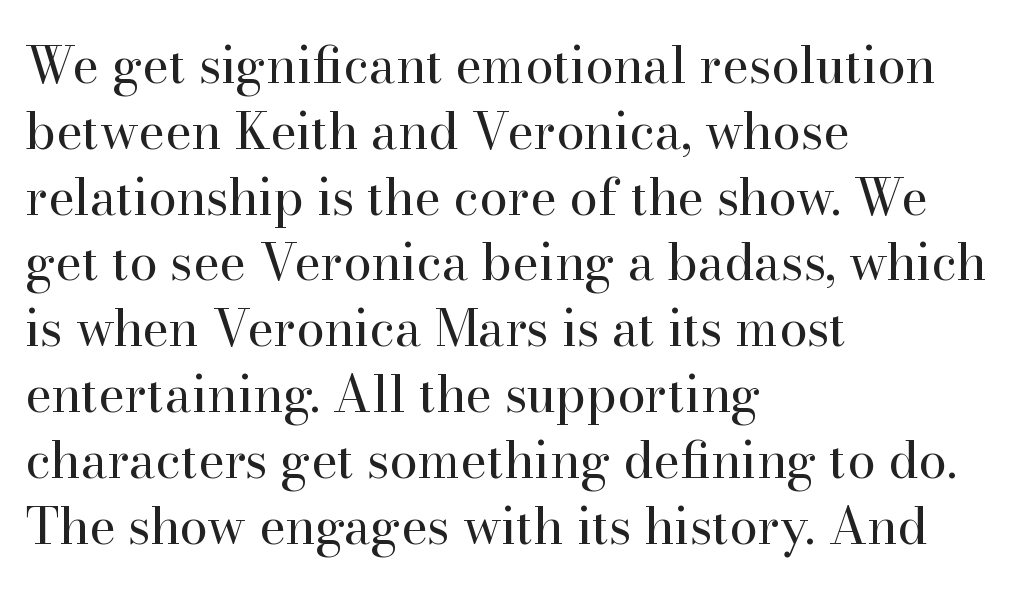
In terms of posture, this sample is upright. The rows are spaced the way most documents space them. The zone under the glyphs is completely vacant. Does the type have serifs? Yes, each stem ends in a small foot. Is this a fixed-width face? No — the glyphs have proportional, varying widths. Is the stroke heavy? The answer is a plain regular-or-lighter.
